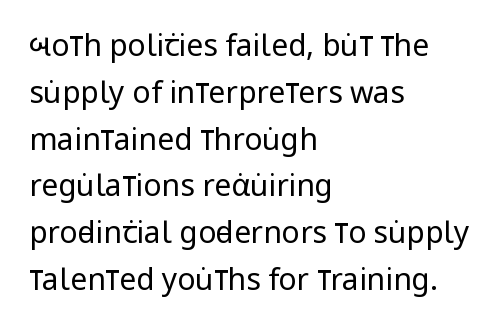
{"serif": "no", "italic": "no", "bold": "no", "weight": "regular", "width": "condensed", "stroke_contrast": "low", "x_height": "large", "monospaced": "no", "underline": "no", "align": "left", "line_spacing": "normal", "line_spacing_ratio": 1.56, "letter_spacing": "normal", "letter_spacing_em": 0.0, "glyph_px": 30}
